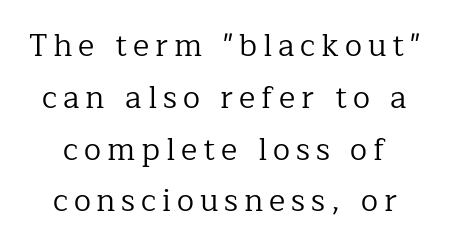
{"serif": "yes", "italic": "no", "bold": "no", "weight": "regular", "width": "normal", "stroke_contrast": "low", "x_height": "medium", "monospaced": "no", "underline": "no", "align": "center", "line_spacing": "normal", "line_spacing_ratio": 1.67, "glyph_px": 31}
